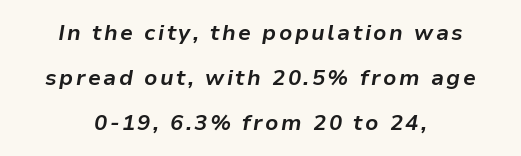
Rendered with sloped, italic letterforms. Casual observation: everything's sitting right in the middle. Summary of vertical rhythm: relaxed, with wide interline spacing. Just letters on the line, the space beneath them empty. Stroke thickness is high; the sample reads as a true bold.
